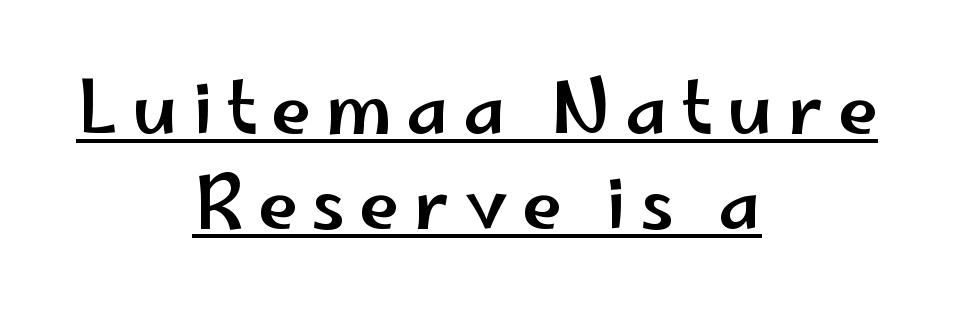
{"serif": "no", "italic": "no", "width": "wide", "stroke_contrast": "low", "x_height": "small", "monospaced": "no", "underline": "yes", "align": "center", "line_spacing": "normal", "line_spacing_ratio": 1.3, "glyph_px": 73}
